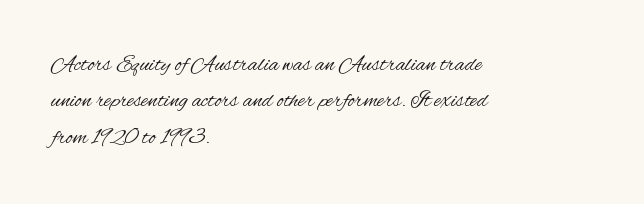
{"bold": "no", "underline": "no", "align": "left", "line_spacing": "normal", "line_spacing_ratio": 1.58, "letter_spacing": "normal", "letter_spacing_em": 0.0, "glyph_px": 23}
